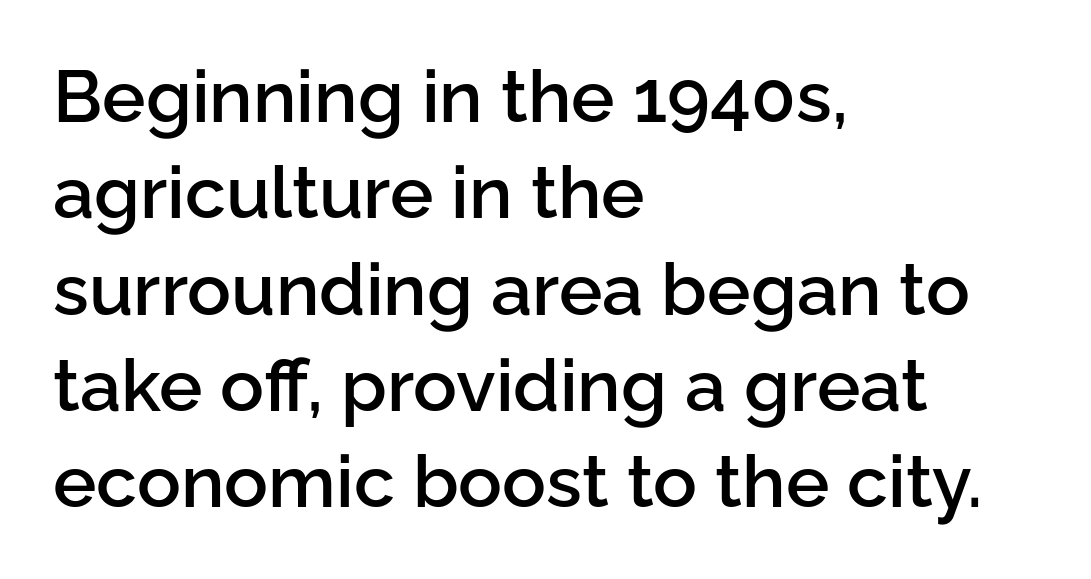
Q: Is the text bold? A: Semi-bold.
Q: Is the text italic (slanted)? A: No, it is upright.
Q: Is the typeface a serif or a sans-serif typeface? A: Sans-serif.
Q: Is the text underlined? A: No.
Q: How is the paragraph aligned? A: Left-aligned.
Q: Is the spacing between letters normal or unusually wide? A: Normal.
Q: Is the spacing between lines tight, normal or loose? A: Normal.
Q: Width (condensed, normal, or wide)? A: Normal.
Q: Stroke contrast? A: Low.
Q: x-height? A: Medium.
Q: Monospaced? A: No.
